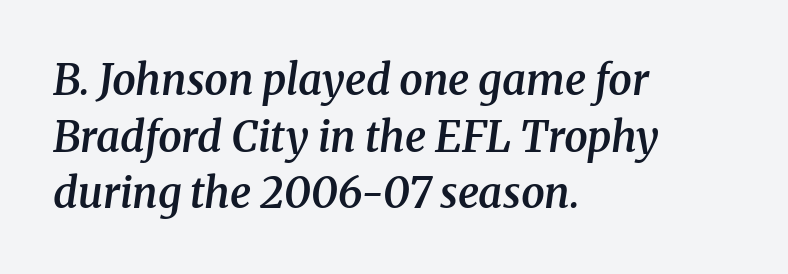
{"serif": "yes", "italic": "yes", "lean": "right", "slant_degrees": 8, "bold": "semi", "weight": "semibold", "width": "normal", "stroke_contrast": "medium", "x_height": "medium", "monospaced": "no", "underline": "no", "align": "left", "line_spacing": "normal", "line_spacing_ratio": 1.35, "letter_spacing": "normal", "letter_spacing_em": 0.0, "glyph_px": 42}
